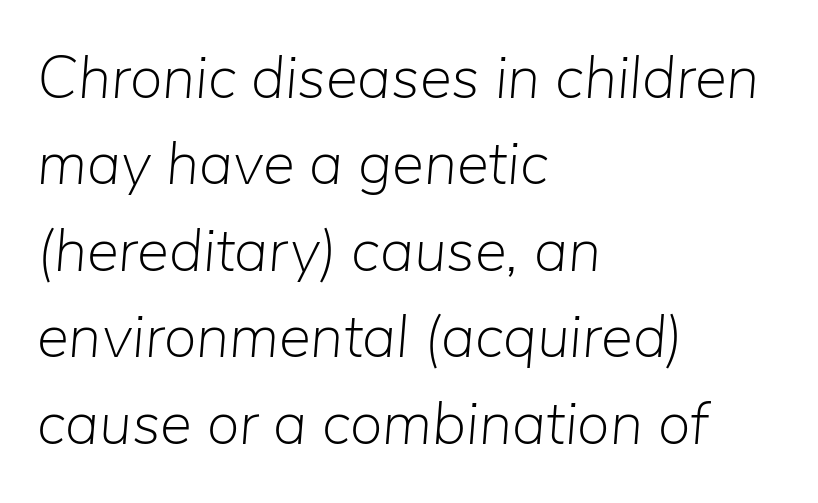
Q: Is the text bold? A: No.
Q: Is the text italic (slanted)? A: Yes, it leans right by about 5 degrees.
Q: Is the text underlined? A: No.
Q: How is the paragraph aligned? A: Left-aligned.
Q: Is the spacing between letters normal or unusually wide? A: Normal.
Q: Is the spacing between lines tight, normal or loose? A: Normal.
Q: Width (condensed, normal, or wide)? A: Normal.
Q: Stroke contrast? A: Low.
Q: x-height? A: Medium.
Q: Monospaced? A: No.
